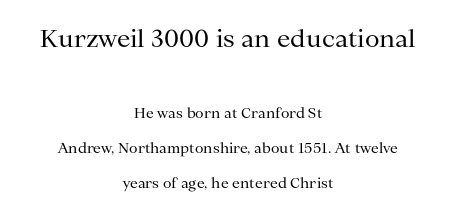
{"italic": "no", "bold": "no", "underline": "no", "align": "center", "line_spacing": "loose", "line_spacing_ratio": 2.49, "letter_spacing": "normal", "letter_spacing_em": 0.0, "larger_block": "first", "size_ratio": 1.71, "glyph_px": 24}
